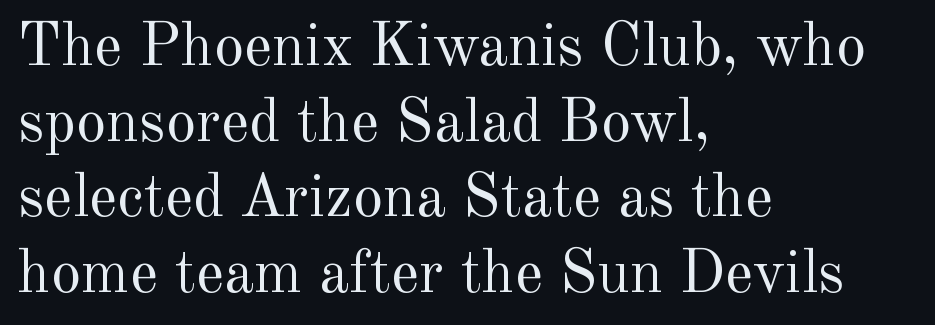
The image shows 61 px regular-weight serif type, upright; set left-aligned, line spacing 1.24x, normal letter spacing, not underlined; a small x-height.
